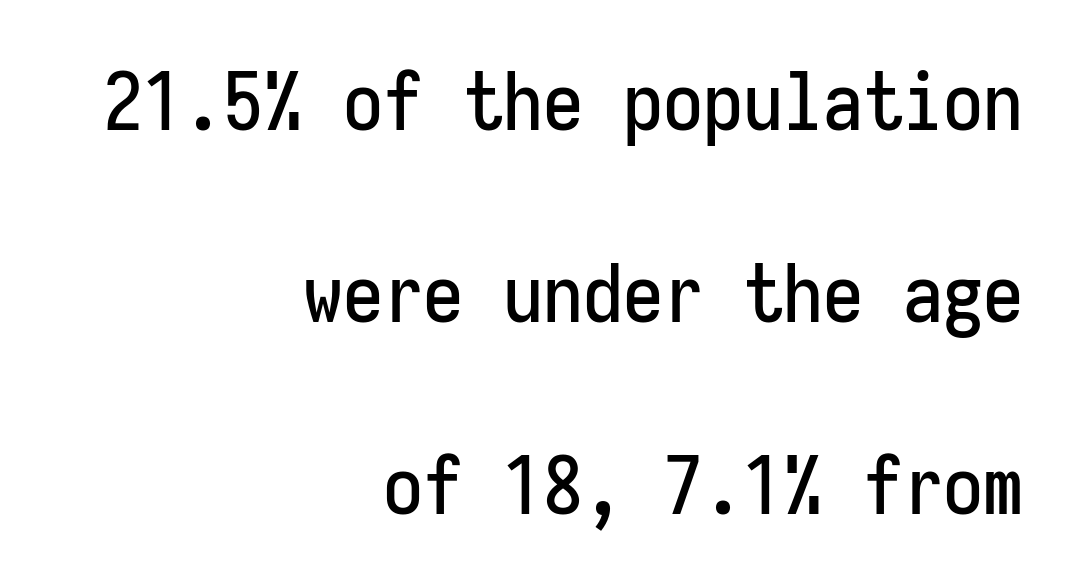
The image shows 80 px condensed sans-serif type, upright, monospaced; set right-aligned, loose line spacing (2.4x), normal letter spacing, not underlined; low stroke contrast and a medium x-height.
